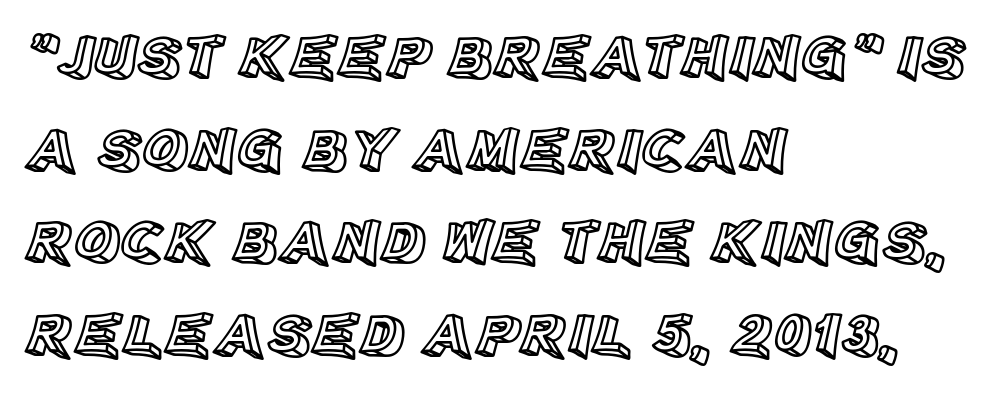
Proportional: the letters do not fall into vertical columns. Decoration check: the copy has no underline. How would I describe the line gaps? Plain and ordinary. Is the letter spacing exaggerated? No — it looks like the ordinary default. One-word summary of the alignment: left.
